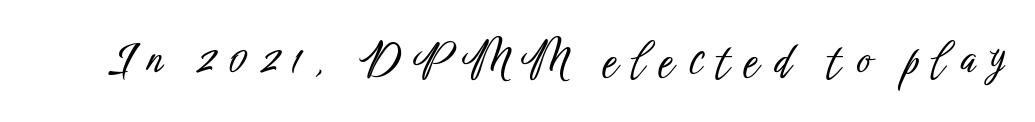
The image shows 42 px condensed sans-serif type; set unusually wide letter spacing (+0.34 em), not underlined; low stroke contrast and a medium x-height.
